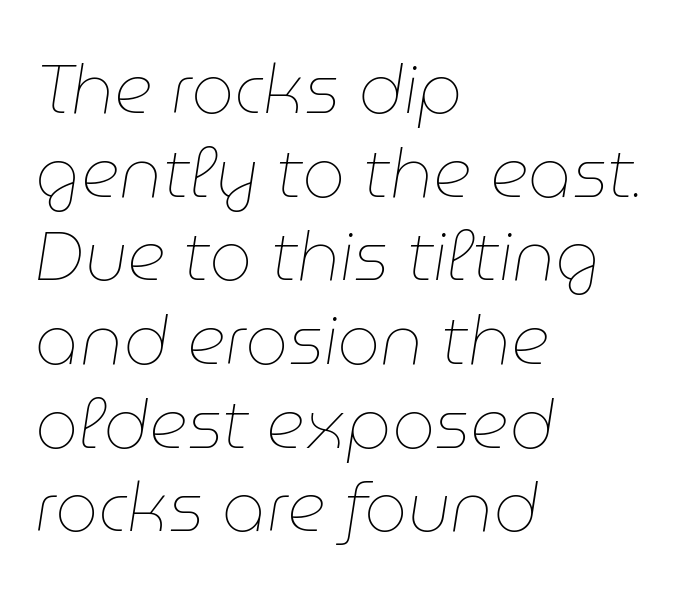
Compared with a centered layout, this one pins lines to the left instead. The baseline area is clear. The lettering tilts uniformly, giving the passage an italic look. Is the stroke heavy? The answer is a plain regular-or-lighter. Varying glyph widths throughout — classic text-font behaviour.
